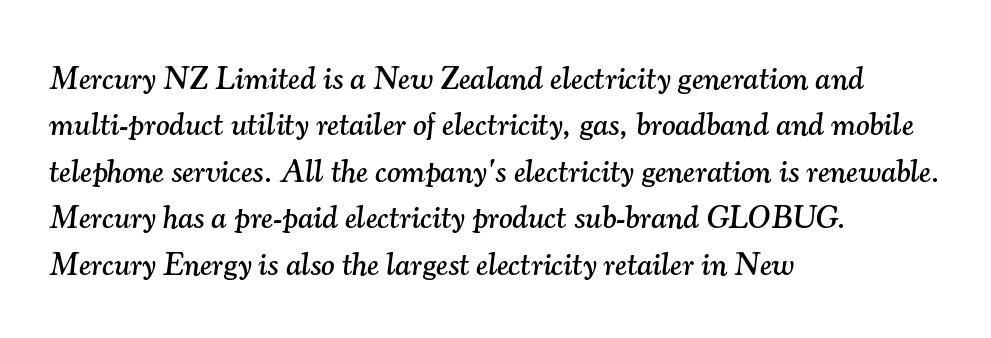
The image shows 32 px serif type, italic (leaning right); set left-aligned, normal line spacing (1.45x), normal letter spacing, not underlined; medium stroke contrast and a small x-height.
